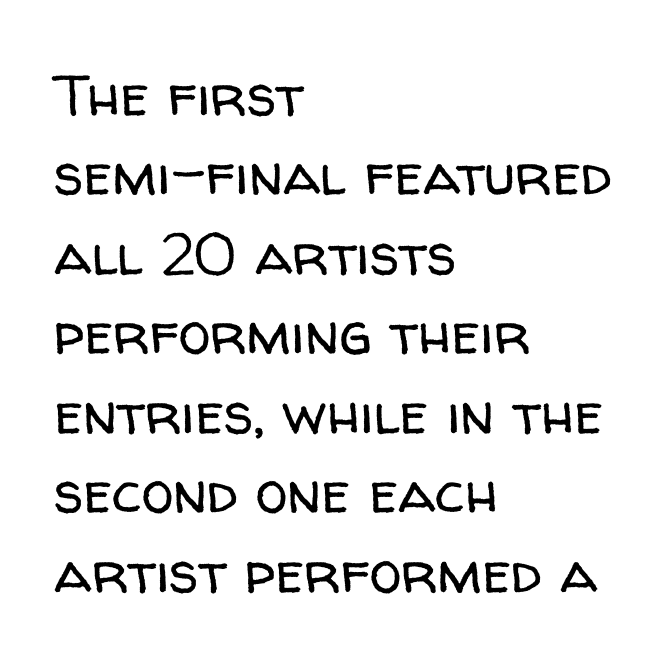
Each line starts at the same left margin while the right side varies. The letterforms sit at book weight or below. Is there any slant? The stems are plumb. Clear beneath every line of the passage. Inter-character spacing is left at the font's built-in metrics.
